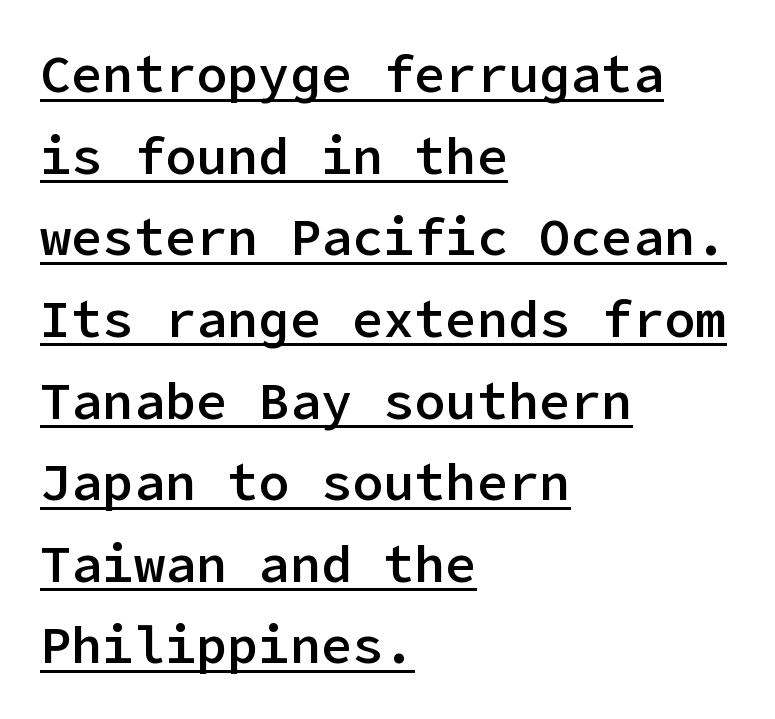
{"serif": "no", "italic": "no", "bold": "semi", "weight": "semibold", "width": "normal", "stroke_contrast": "low", "x_height": "medium", "underline": "yes", "align": "left", "line_spacing": "normal", "line_spacing_ratio": 1.57, "letter_spacing": "normal", "letter_spacing_em": 0.0, "glyph_px": 52}
